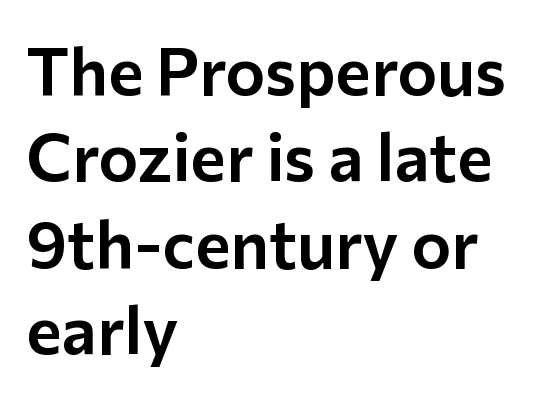
{"serif": "no", "italic": "no", "width": "normal", "stroke_contrast": "low", "x_height": "medium", "monospaced": "no", "underline": "no", "align": "left", "line_spacing": "normal", "line_spacing_ratio": 1.29, "letter_spacing": "normal", "letter_spacing_em": 0.0, "glyph_px": 67}
